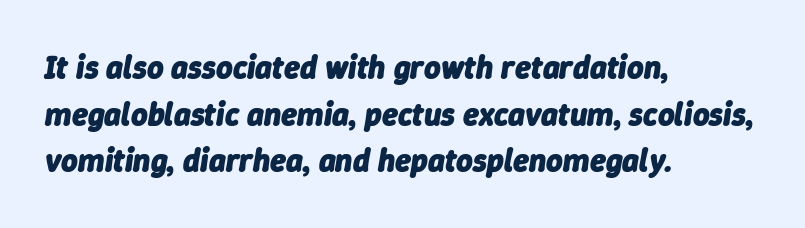
{"italic": "yes", "lean": "right", "slant_degrees": 9, "bold": "yes", "weight": "heavy", "width": "normal", "stroke_contrast": "low", "x_height": "medium", "monospaced": "no", "underline": "no", "align": "left", "line_spacing": "normal", "line_spacing_ratio": 1.46, "letter_spacing": "normal", "letter_spacing_em": 0.0, "glyph_px": 32}
